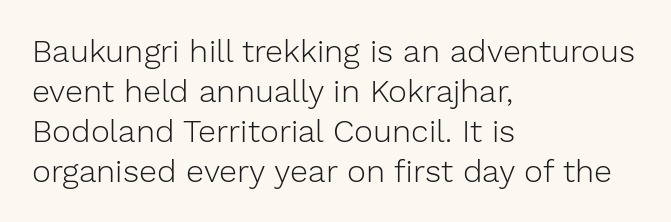
Typeset ragged right — the left edge is the straight one. To sum up the face: it is a sans, with no serifs. Is there much room between lines? A standard amount, neither cramped nor airy. Note the varied advance widths — an 'i' is clearly narrower than an 'm'. The zone under the glyphs is completely vacant.
